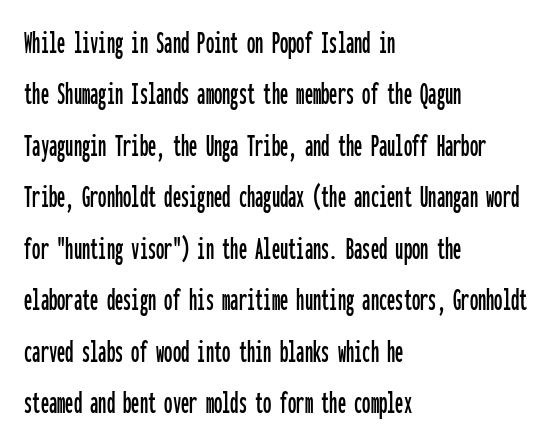
Q: Is the text italic (slanted)? A: No, it is upright.
Q: Is the typeface a serif or a sans-serif typeface? A: Sans-serif.
Q: Is the text underlined? A: No.
Q: How is the paragraph aligned? A: Left-aligned.
Q: Is the spacing between letters normal or unusually wide? A: Normal.
Q: Is the spacing between lines tight, normal or loose? A: Normal.
Q: Width (condensed, normal, or wide)? A: Condensed.
Q: Stroke contrast? A: Low.
Q: x-height? A: Medium.
Q: Monospaced? A: Yes.
